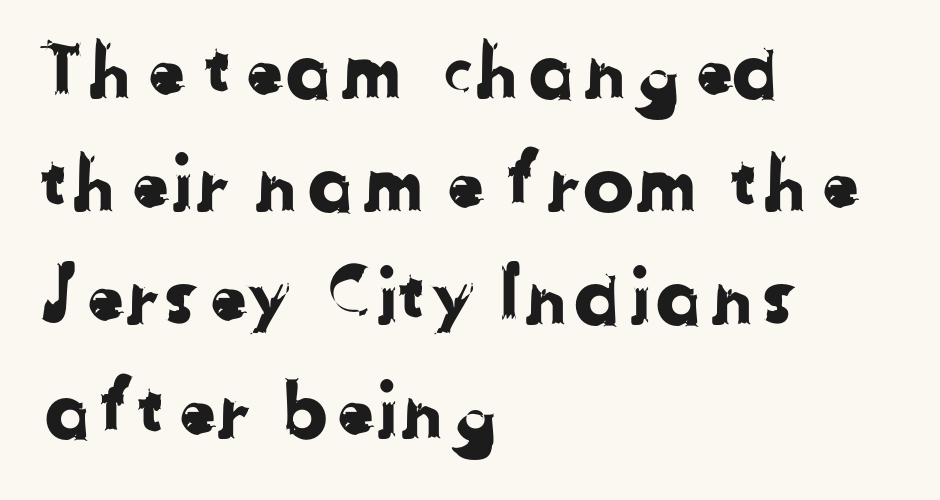
Q: Is the typeface a serif or a sans-serif typeface? A: Sans-serif.
Q: Is the text underlined? A: No.
Q: How is the paragraph aligned? A: Left-aligned.
Q: Is the spacing between letters normal or unusually wide? A: Normal.
Q: Is the spacing between lines tight, normal or loose? A: Normal.
Q: Width (condensed, normal, or wide)? A: Normal.
Q: Stroke contrast? A: Low.
Q: x-height? A: Medium.
Q: Monospaced? A: No.
